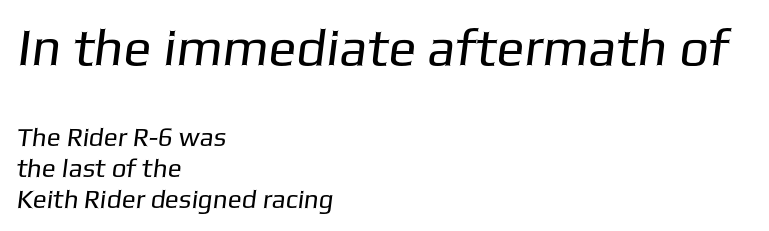
The image shows 52 px regular-weight sans-serif type; set left-aligned, line spacing 1.21x, normal letter spacing, not underlined; the first (top) block is 2.0x larger; low stroke contrast and a medium x-height.
